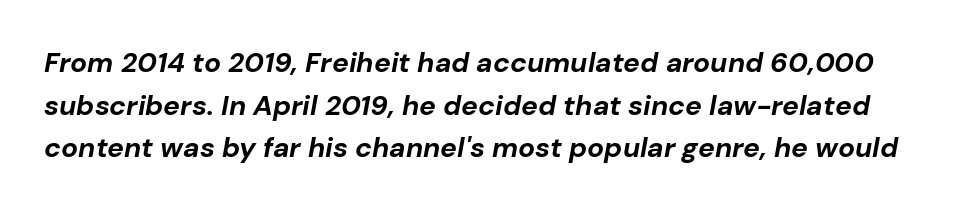
{"italic": "yes", "lean": "right", "slant_degrees": 10, "bold": "yes", "weight": "bold", "width": "normal", "stroke_contrast": "low", "x_height": "medium", "monospaced": "no", "underline": "no", "line_spacing": "normal", "line_spacing_ratio": 1.52, "letter_spacing": "normal", "letter_spacing_em": 0.0, "glyph_px": 28}
